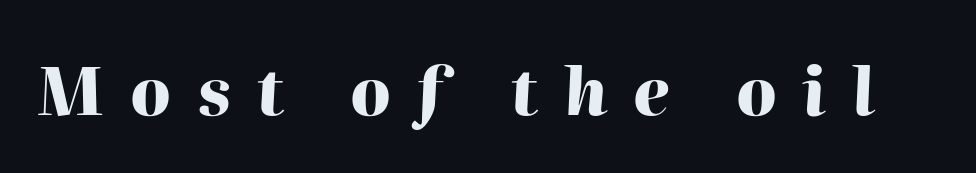
Looks like regular typesetting: each glyph gets only the width it needs. The font's italic variant was chosen for this text. Compared with typical body copy, the letter spacing here is much looser. Each glyph is drawn with heavy, bold strokes. The baseline area is clear.
